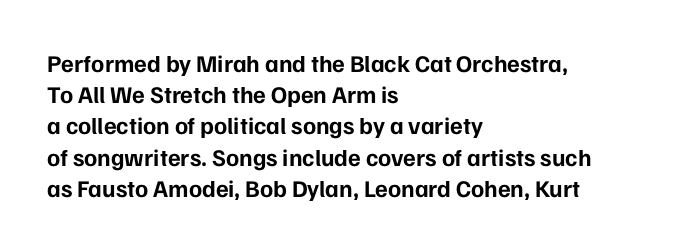
{"italic": "no", "bold": "yes", "underline": "no", "align": "left", "line_spacing": "normal", "line_spacing_ratio": 1.3, "letter_spacing": "normal", "letter_spacing_em": 0.0, "glyph_px": 24}
